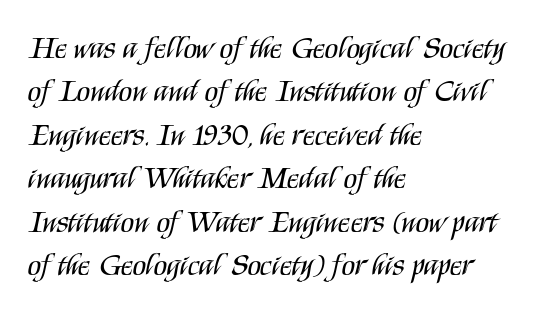
The strokes are not fattened; the text isn't bold. Left-aligned paragraph, ragged on the right. Caption: standard tracking, unaltered. Horizontal bands of white between lines are of average thickness. These lines are rendered in a variable-pitch font.
